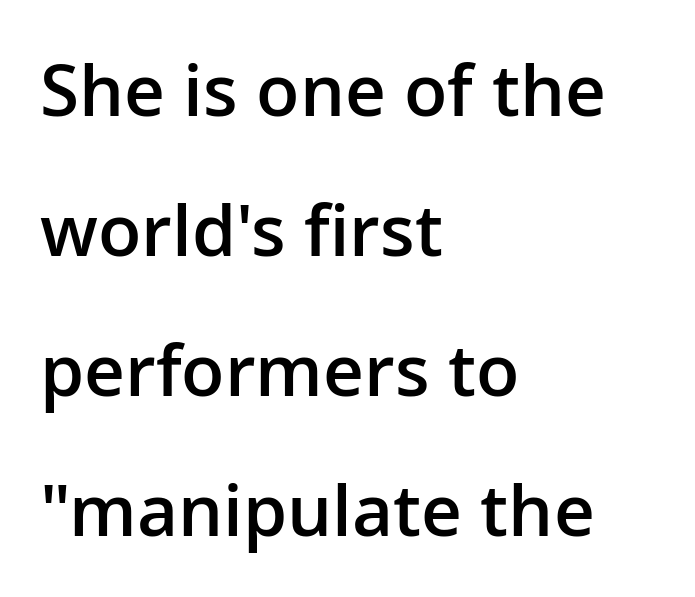
Q: Is the text bold? A: Semi-bold.
Q: Is the text italic (slanted)? A: No, it is upright.
Q: Is the typeface a serif or a sans-serif typeface? A: Sans-serif.
Q: Is the text underlined? A: No.
Q: How is the paragraph aligned? A: Left-aligned.
Q: Is the spacing between letters normal or unusually wide? A: Normal.
Q: Is the spacing between lines tight, normal or loose? A: Loose.
Q: Width (condensed, normal, or wide)? A: Normal.
Q: Stroke contrast? A: Low.
Q: x-height? A: Medium.
Q: Monospaced? A: No.
